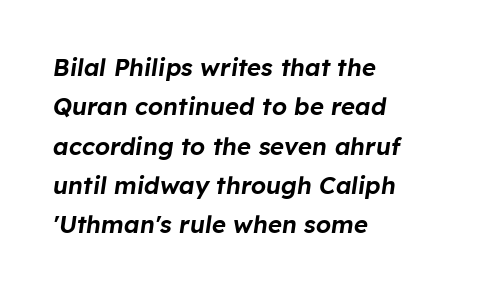
Honestly, there is no underline to notice here at all. All the whitespace from short lines collects on the right. The vertical gap from one line to the next is medium. The passage shown has conventional tracking throughout. The glyphs look as if they've been sheared to an angle.
